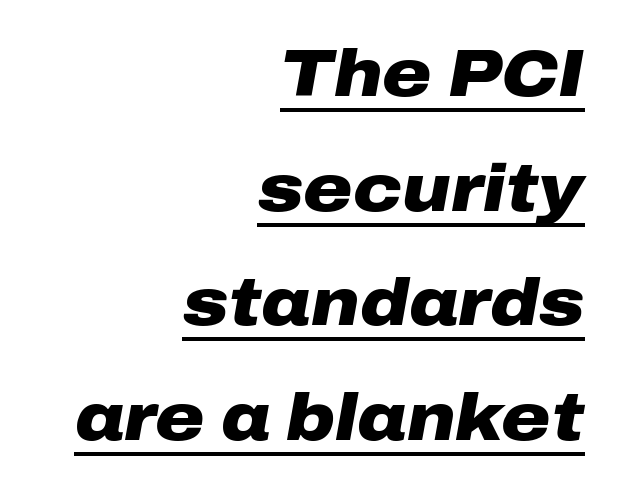
{"italic": "yes", "lean": "right", "slant_degrees": 10, "bold": "yes", "weight": "heavy", "width": "wide", "stroke_contrast": "low", "x_height": "medium", "monospaced": "no", "underline": "yes", "align": "right", "line_spacing_ratio": 1.71, "letter_spacing": "normal", "letter_spacing_em": 0.0, "glyph_px": 67}
